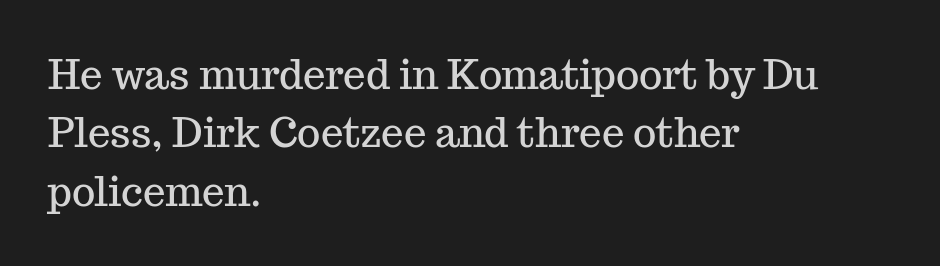
{"serif": "yes", "italic": "no", "width": "normal", "stroke_contrast": "medium", "x_height": "medium", "monospaced": "no", "underline": "no", "align": "left", "line_spacing": "normal", "line_spacing_ratio": 1.46, "letter_spacing": "normal", "letter_spacing_em": 0.0, "glyph_px": 40}
